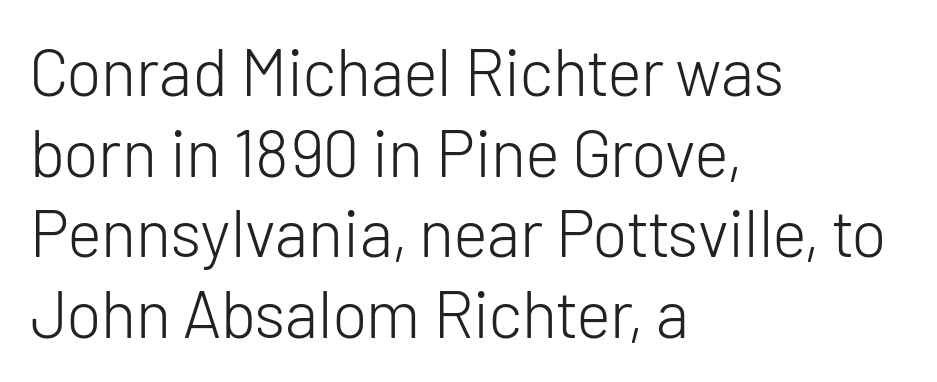
Q: Is the text bold? A: No.
Q: Is the text italic (slanted)? A: No, it is upright.
Q: Is the typeface a serif or a sans-serif typeface? A: Sans-serif.
Q: Is the text underlined? A: No.
Q: How is the paragraph aligned? A: Left-aligned.
Q: Is the spacing between letters normal or unusually wide? A: Normal.
Q: Width (condensed, normal, or wide)? A: Normal.
Q: Stroke contrast? A: Low.
Q: x-height? A: Medium.
Q: Monospaced? A: No.
